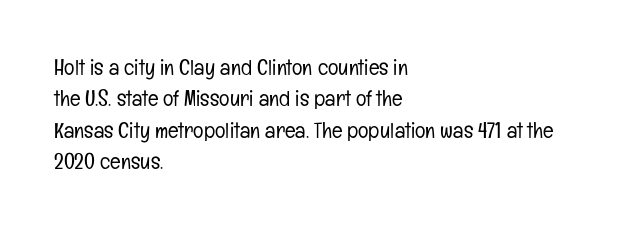
The image shows 22 px text type, upright; set left-aligned, normal line spacing (1.43x), normal letter spacing, not underlined.
